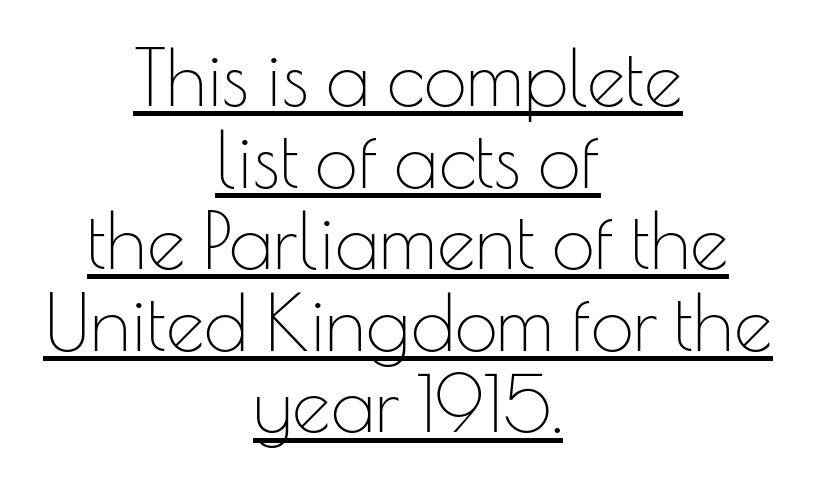
The image shows 77 px thin sans-serif type, upright; set centered, tight line spacing (1.06x), normal letter spacing, underlined; low stroke contrast and a small x-height.
